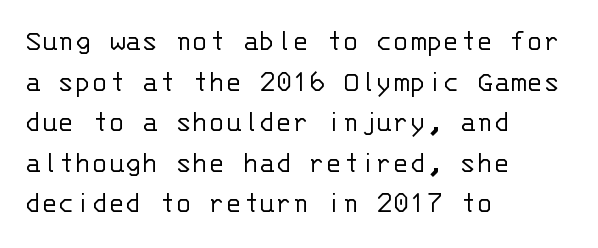
{"serif": "no", "italic": "no", "bold": "no", "weight": "light", "width": "normal", "stroke_contrast": "low", "x_height": "large", "monospaced": "yes", "underline": "no", "align": "left", "line_spacing": "normal", "line_spacing_ratio": 1.31, "letter_spacing": "normal", "letter_spacing_em": 0.0, "glyph_px": 31}
